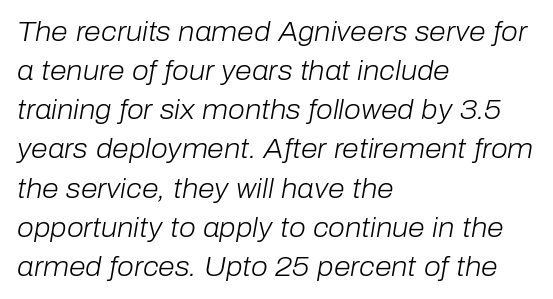
If you drew a ruler down the left edge, every line would touch it. You could call the tracking neutral — neither tight nor loose. Stems and bowls with no extra thickness — not bold. The glyphs are unaccompanied by any horizontal stroke below them.
